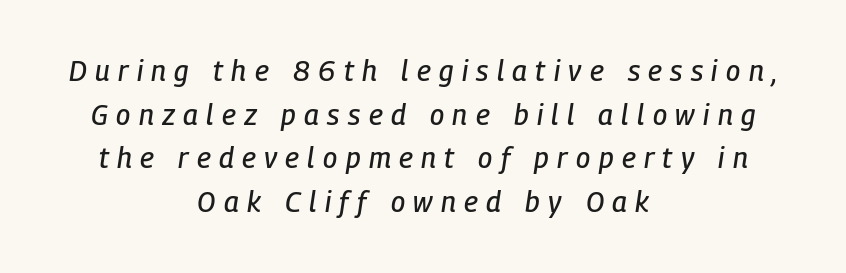
Q: Is the text italic (slanted)? A: Yes, it leans right by about 9 degrees.
Q: Is the text underlined? A: No.
Q: How is the paragraph aligned? A: Centered.
Q: Is the spacing between letters normal or unusually wide? A: Unusually wide.
Q: Is the spacing between lines tight, normal or loose? A: Normal.
Q: Width (condensed, normal, or wide)? A: Condensed.
Q: Stroke contrast? A: Low.
Q: x-height? A: Medium.
Q: Monospaced? A: No.
